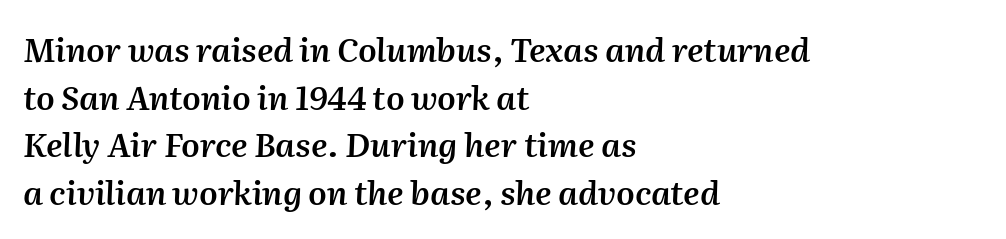
Note the varied advance widths — an 'i' is clearly narrower than an 'm'. Teacher's note: observe the even left margin — that is flush-left alignment. The rendering applies a slant to the glyphs. There is no visible air inserted between adjacent glyphs. The lines sit at an ordinary, default distance from one another. Stroke thickness is moderately raised; the sample reads as semibold.
